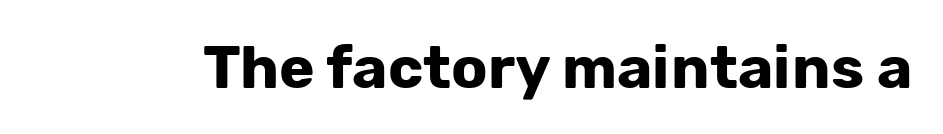
Q: Is the text bold? A: Yes.
Q: Is the text italic (slanted)? A: No, it is upright.
Q: Is the typeface a serif or a sans-serif typeface? A: Sans-serif.
Q: Is the text underlined? A: No.
Q: Is the spacing between letters normal or unusually wide? A: Normal.
Q: Width (condensed, normal, or wide)? A: Normal.
Q: Stroke contrast? A: Low.
Q: x-height? A: Medium.
Q: Monospaced? A: No.
